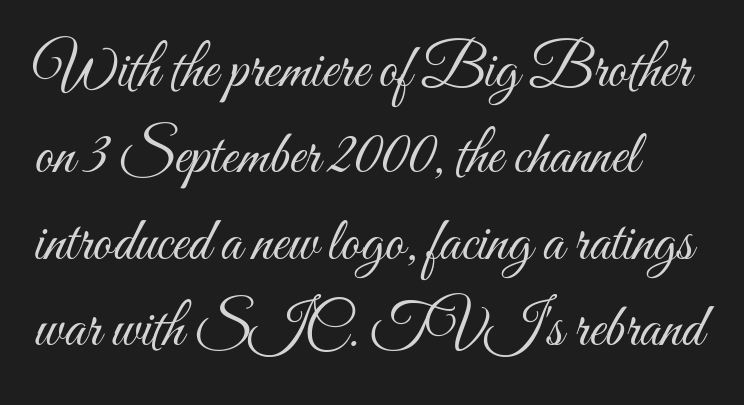
How are the letters spaced? Ordinarily, with no added tracking. This sample has the flowing, uneven cadence of proportional lettering. The specimen omits any rule beneath the text block's lines. How would I describe the line gaps? Plain and ordinary. Reading down the block, your eye returns to a fixed left position each line. This is not heavy type; no bold has been used.
